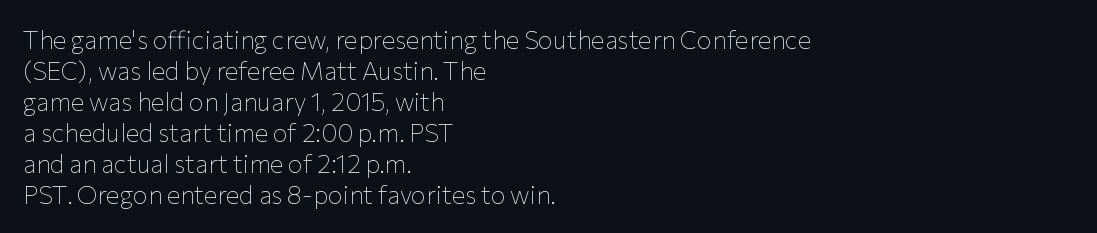
Q: Is the text bold? A: No.
Q: Is the text italic (slanted)? A: No, it is upright.
Q: Is the text underlined? A: No.
Q: How is the paragraph aligned? A: Left-aligned.
Q: Is the spacing between letters normal or unusually wide? A: Normal.
